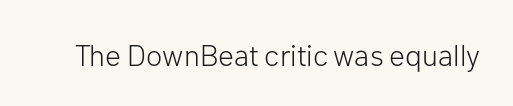
You can tell it's not italic because the verticals are truly vertical. Descender tails drop into unmarked territory. This is sans-serif lettering, the kind often seen on screens and signage. The passage shown is typed in a proportional face where columns would drift. Bold? No — there's no thickening of the strokes.
